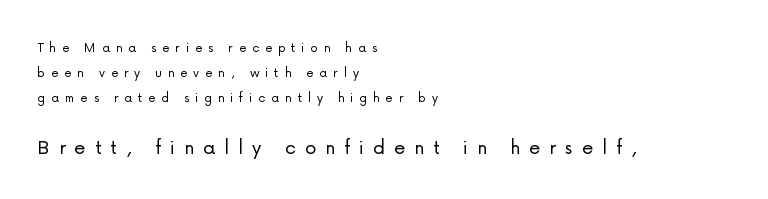
The zone under the glyphs is completely vacant. The typography opts for an upright posture over an oblique one. The emphasis by scale lands on block number two, below. Honestly, the letter spacing is so wide it's the main thing you notice. Which margin do the lines hug? The left one — the right edge is uneven. Compared with typical paragraphs, the rows here are spaced about the same.
